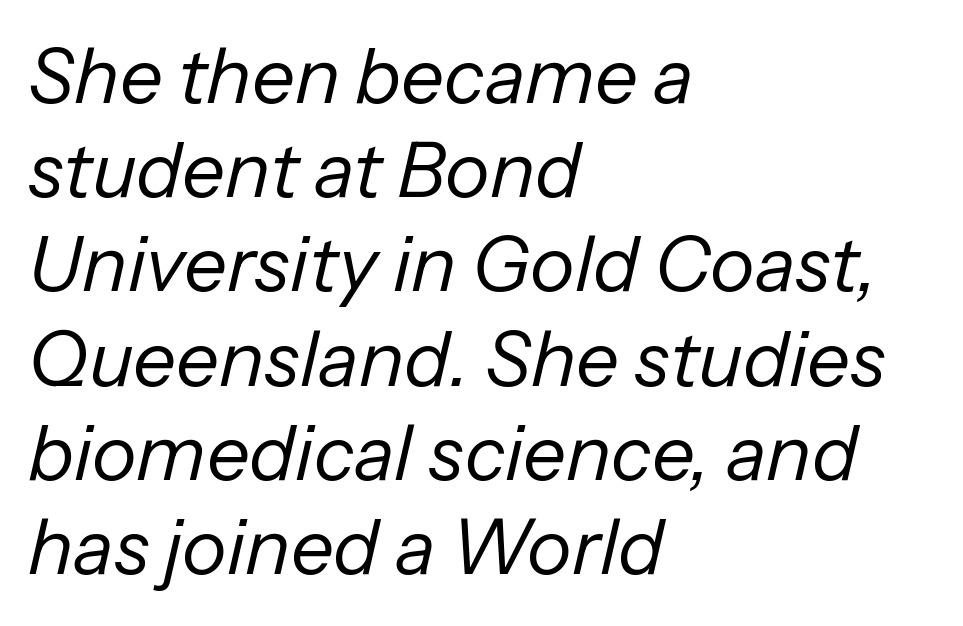
The image shows 76 px regular-weight type, italic (leaning right); set left-aligned, line spacing 1.24x, normal letter spacing, not underlined; low stroke contrast and a medium x-height.
